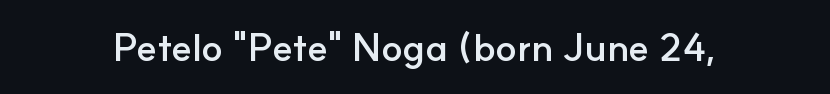
Q: Is the text bold? A: Yes.
Q: Is the text italic (slanted)? A: No, it is upright.
Q: Is the typeface a serif or a sans-serif typeface? A: Sans-serif.
Q: Is the text underlined? A: No.
Q: Is the spacing between letters normal or unusually wide? A: Normal.
Q: Width (condensed, normal, or wide)? A: Normal.
Q: Stroke contrast? A: Low.
Q: x-height? A: Small.
Q: Monospaced? A: No.
